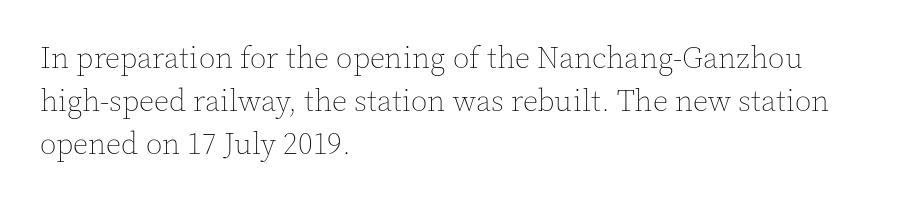
The image shows 30 px thin type, upright; set left-aligned, normal line spacing (1.44x), normal letter spacing, not underlined; a medium x-height.
